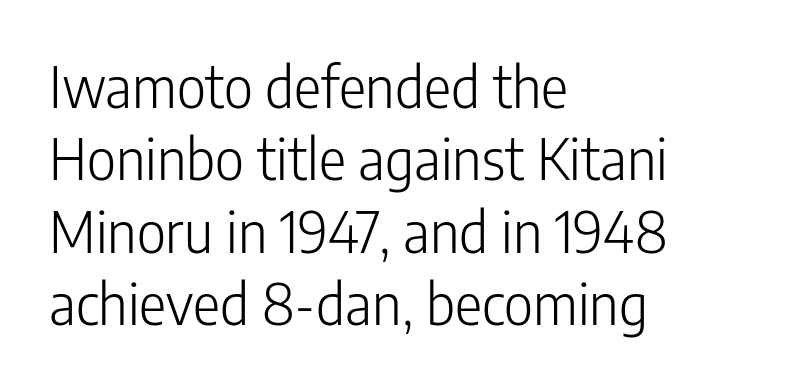
{"serif": "no", "italic": "no", "bold": "no", "weight": "light", "width": "condensed", "stroke_contrast": "low", "x_height": "medium", "monospaced": "no", "underline": "no", "align": "left", "line_spacing": "normal", "line_spacing_ratio": 1.27, "letter_spacing": "normal", "letter_spacing_em": 0.0, "glyph_px": 57}
